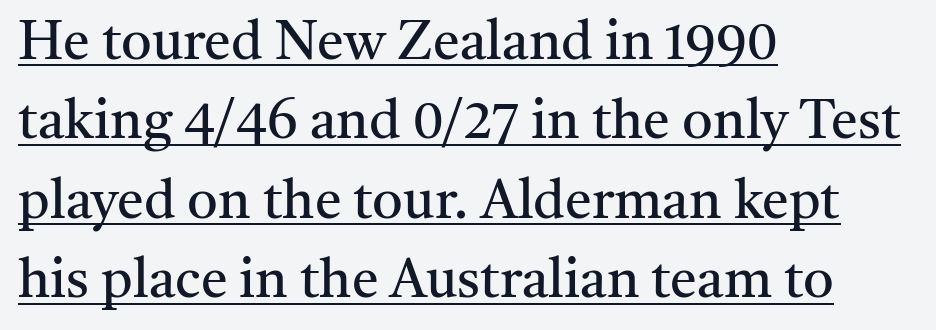
Q: Is the text bold? A: No.
Q: Is the text italic (slanted)? A: No, it is upright.
Q: Is the typeface a serif or a sans-serif typeface? A: Serif.
Q: Is the text underlined? A: Yes.
Q: How is the paragraph aligned? A: Left-aligned.
Q: Is the spacing between letters normal or unusually wide? A: Normal.
Q: Is the spacing between lines tight, normal or loose? A: Normal.
Q: Width (condensed, normal, or wide)? A: Normal.
Q: Stroke contrast? A: Medium.
Q: x-height? A: Medium.
Q: Monospaced? A: No.
